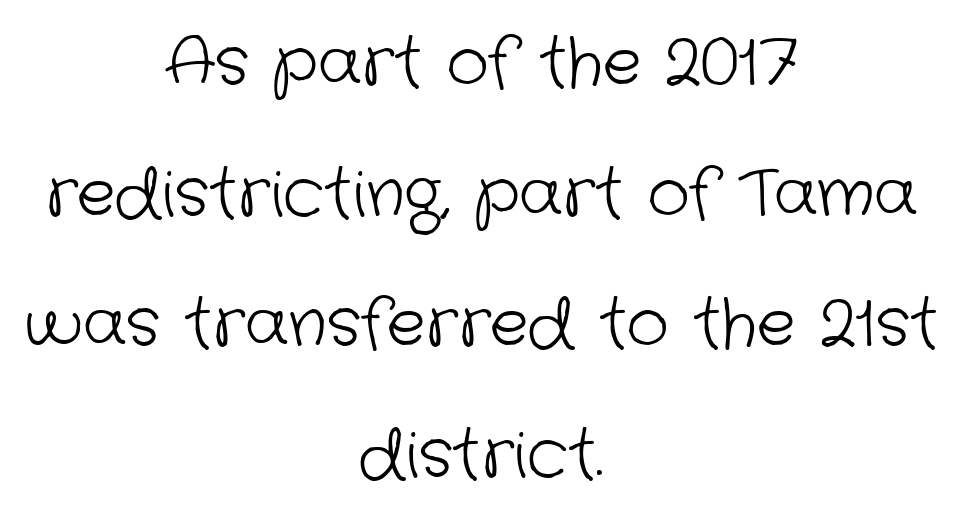
The image shows 65 px light sans-serif type; set centered, loose line spacing (2.01x), normal letter spacing, not underlined; low stroke contrast and a medium x-height.
